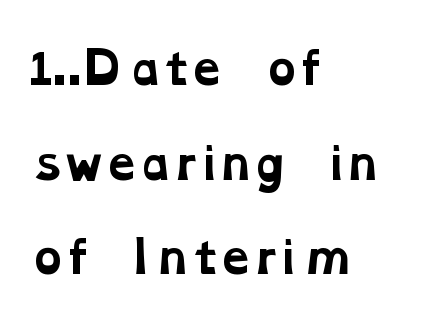
{"serif": "yes", "bold": "yes", "weight": "bold", "width": "wide", "stroke_contrast": "low", "x_height": "medium", "monospaced": "no", "underline": "no", "align": "left", "line_spacing": "loose", "line_spacing_ratio": 2.2, "letter_spacing": "normal", "letter_spacing_em": 0.0, "glyph_px": 43}
